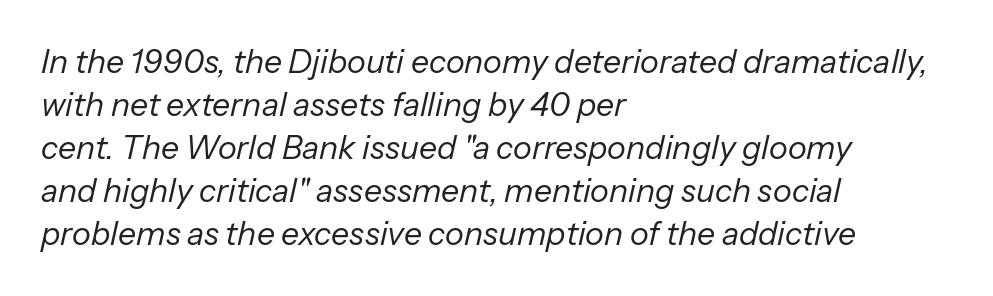
{"italic": "yes", "lean": "right", "slant_degrees": 13, "bold": "no", "weight": "regular", "width": "normal", "stroke_contrast": "low", "x_height": "medium", "monospaced": "no", "underline": "no", "align": "left", "line_spacing": "normal", "line_spacing_ratio": 1.34, "letter_spacing": "normal", "letter_spacing_em": 0.0, "glyph_px": 32}
